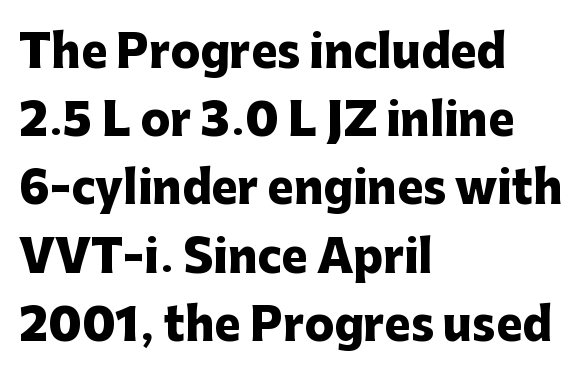
{"serif": "no", "italic": "no", "bold": "yes", "weight": "heavy", "width": "normal", "stroke_contrast": "low", "x_height": "medium", "monospaced": "no", "underline": "no", "align": "left", "line_spacing": "normal", "line_spacing_ratio": 1.55, "letter_spacing": "normal", "letter_spacing_em": 0.0, "glyph_px": 44}
